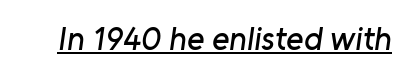
Observe the ordinary spacing: letters are neighbours, not strangers. The passage shown is typeset with a sans-serif family. Proportional: the letters do not fall into vertical columns. Beneath each row of characters lies a ruled line.
